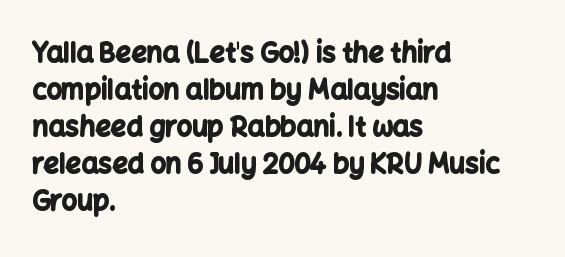
Every character sits straight up, as roman type does. Words appear dense and cohesive because spacing is normal. On the weight axis this lands at bold, roughly 700. In terms of leading, this rendering sits right in the middle.
